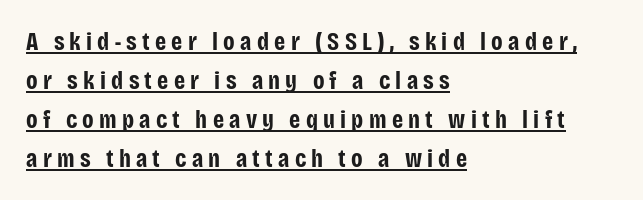
{"italic": "no", "bold": "yes", "underline": "yes", "align": "left", "line_spacing": "normal", "line_spacing_ratio": 1.56, "letter_spacing": "wide", "letter_spacing_em": 0.21, "glyph_px": 25}
